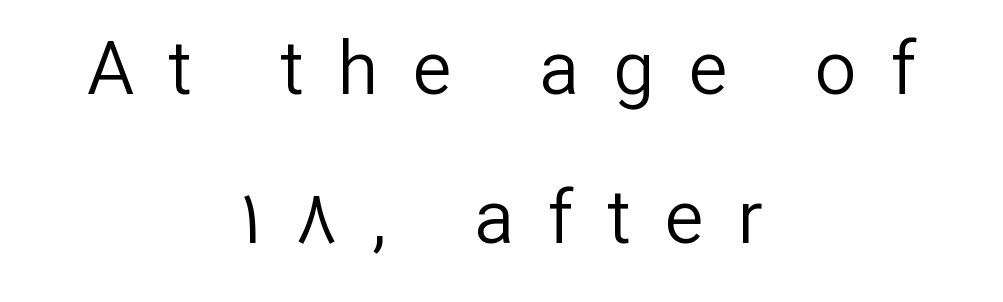
The image shows 74 px regular-weight sans-serif type, upright; set centered, loose line spacing (2.02x), unusually wide letter spacing (+0.46 em), not underlined; low stroke contrast and a medium x-height.
